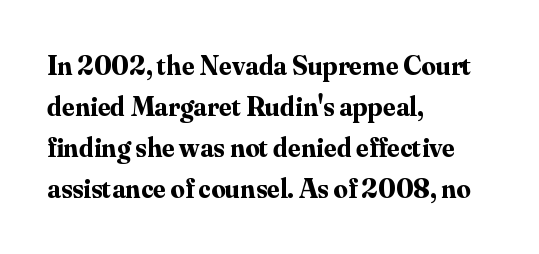
{"serif": "yes", "italic": "no", "bold": "yes", "weight": "bold", "width": "normal", "stroke_contrast": "medium", "x_height": "small", "monospaced": "no", "underline": "no", "align": "left", "line_spacing": "normal", "line_spacing_ratio": 1.47, "letter_spacing": "normal", "letter_spacing_em": 0.0, "glyph_px": 28}
